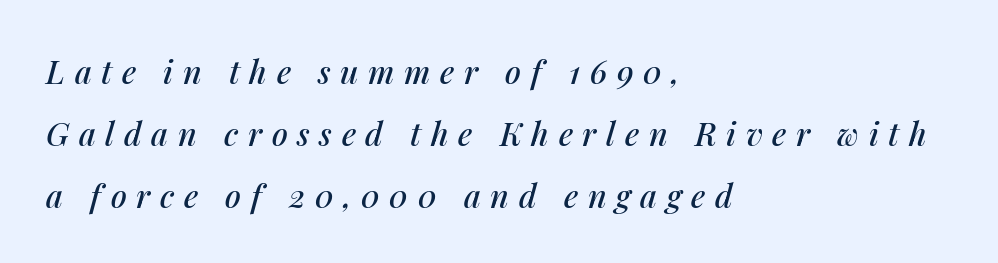
The image shows 32 px text type, italic (leaning right); set left-aligned, loose line spacing (1.94x), unusually wide letter spacing (+0.3 em), not underlined; medium stroke contrast and a medium x-height.
